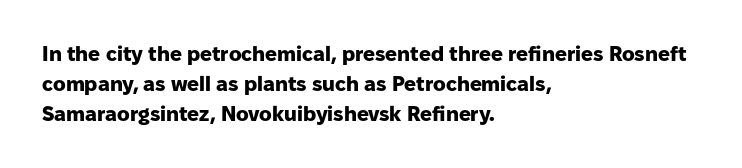
Q: Is the text bold? A: Yes.
Q: Is the text italic (slanted)? A: No, it is upright.
Q: Is the text underlined? A: No.
Q: How is the paragraph aligned? A: Left-aligned.
Q: Is the spacing between letters normal or unusually wide? A: Normal.
Q: Is the spacing between lines tight, normal or loose? A: Normal.
